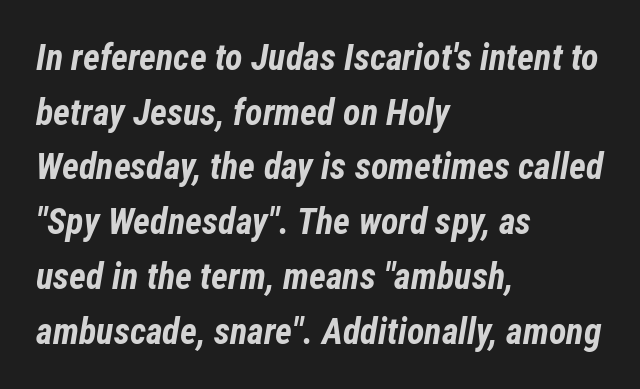
Q: Is the text bold? A: Yes.
Q: Is the text italic (slanted)? A: Yes, it leans right by about 12 degrees.
Q: Is the text underlined? A: No.
Q: How is the paragraph aligned? A: Left-aligned.
Q: Is the spacing between letters normal or unusually wide? A: Normal.
Q: Is the spacing between lines tight, normal or loose? A: Normal.
Q: Width (condensed, normal, or wide)? A: Condensed.
Q: Stroke contrast? A: Low.
Q: x-height? A: Medium.
Q: Monospaced? A: No.
